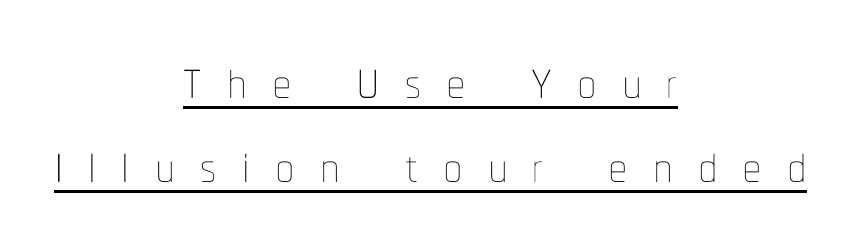
The image shows 70 px thin, condensed type, upright; set centered, line spacing 1.2x, unusually wide letter spacing (+0.38 em), underlined; low stroke contrast and a medium x-height.
